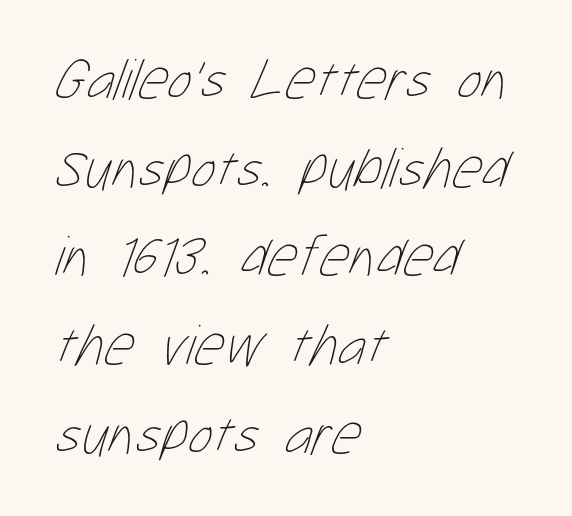
{"bold": "no", "weight": "thin", "width": "condensed", "stroke_contrast": "low", "x_height": "medium", "monospaced": "no", "underline": "no", "align": "left", "line_spacing": "normal", "line_spacing_ratio": 1.53, "letter_spacing": "normal", "letter_spacing_em": 0.0, "glyph_px": 58}
